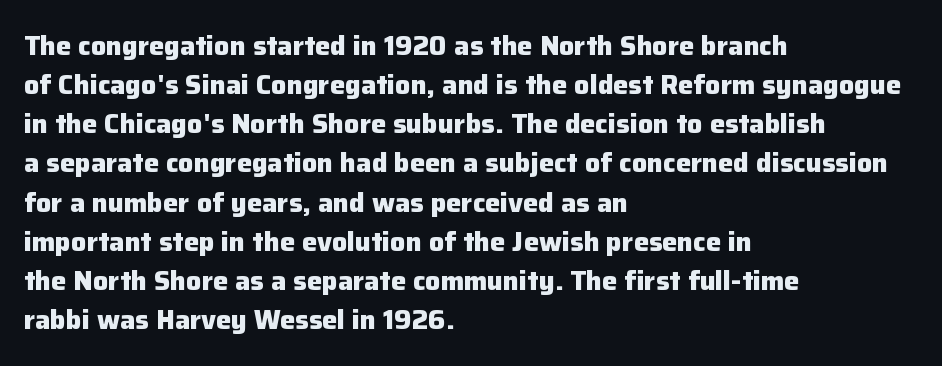
The image shows 27 px bold type, upright; set left-aligned, normal line spacing (1.45x), normal letter spacing, not underlined.
